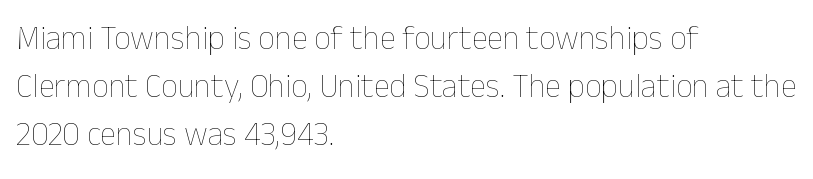
The letters stand upright; this is a roman face. The rag falls on the right side of this text block. Characters follow at the spacing the type designer built in. Rule under the text: the space is simply empty. The face used here is proportionally spaced, like ordinary book or web type.
